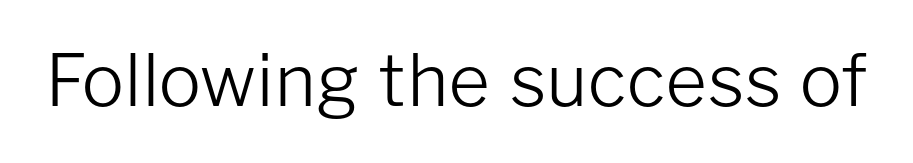
{"serif": "no", "italic": "no", "bold": "no", "weight": "light", "width": "normal", "stroke_contrast": "low", "x_height": "medium", "monospaced": "no", "underline": "no", "letter_spacing": "normal", "letter_spacing_em": 0.0, "glyph_px": 71}
